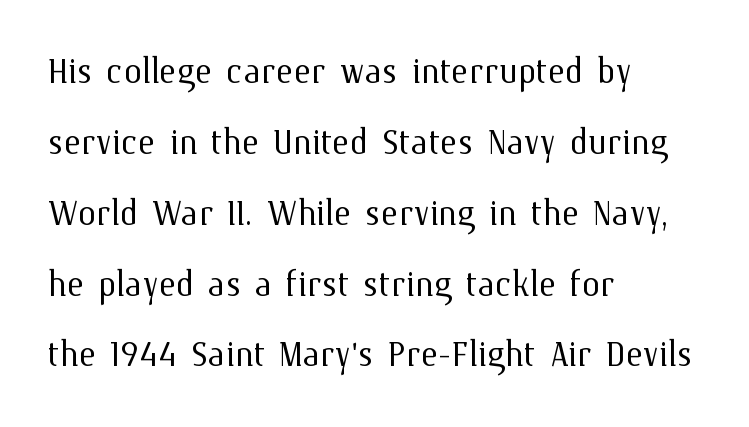
The image shows 46 px light type, upright; set left-aligned, normal line spacing (1.54x), normal letter spacing, not underlined; medium stroke contrast and a medium x-height.
